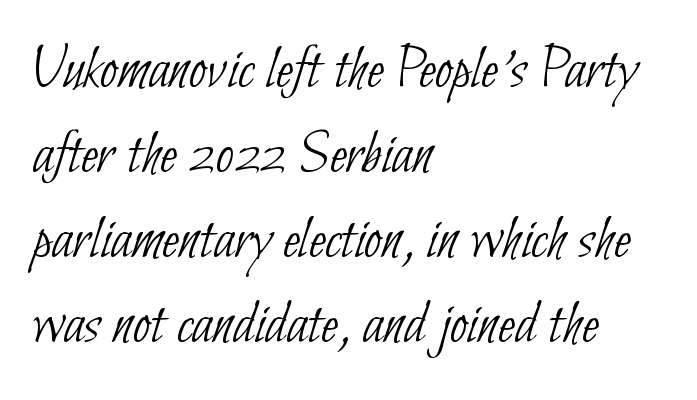
{"serif": "no", "bold": "no", "weight": "thin", "width": "condensed", "stroke_contrast": "low", "x_height": "small", "monospaced": "no", "underline": "no", "align": "left", "line_spacing": "normal", "line_spacing_ratio": 1.35, "letter_spacing": "normal", "letter_spacing_em": 0.0, "glyph_px": 63}
